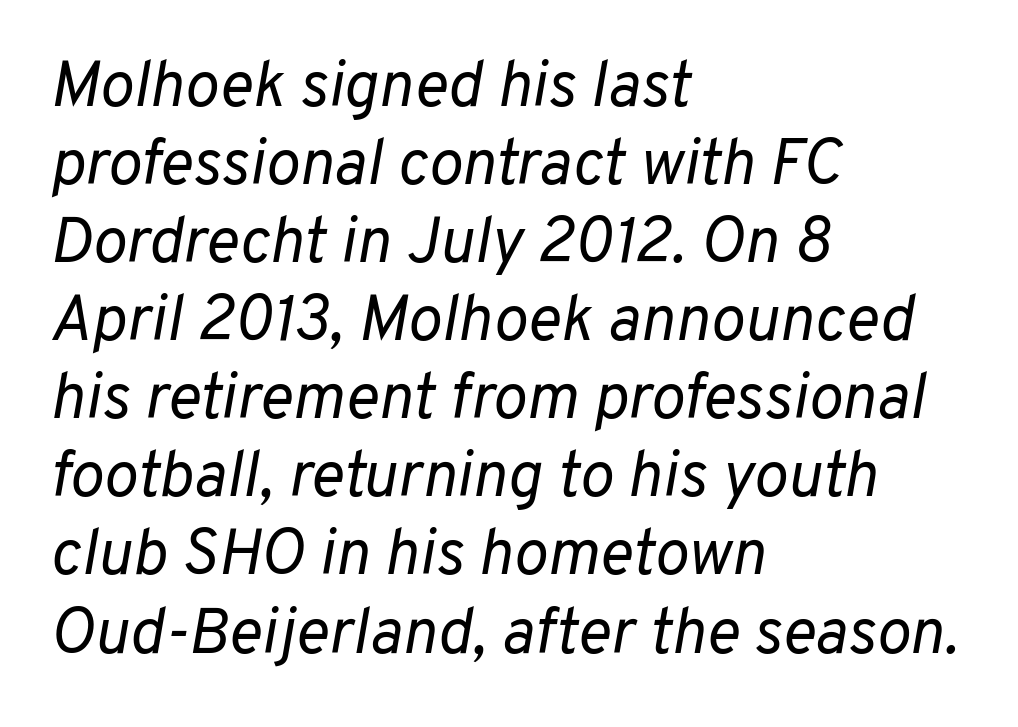
Q: Is the text bold? A: No.
Q: Is the text italic (slanted)? A: Yes, it leans right by about 10 degrees.
Q: Is the text underlined? A: No.
Q: How is the paragraph aligned? A: Left-aligned.
Q: Is the spacing between letters normal or unusually wide? A: Normal.
Q: Width (condensed, normal, or wide)? A: Normal.
Q: Stroke contrast? A: Low.
Q: x-height? A: Medium.
Q: Monospaced? A: No.
